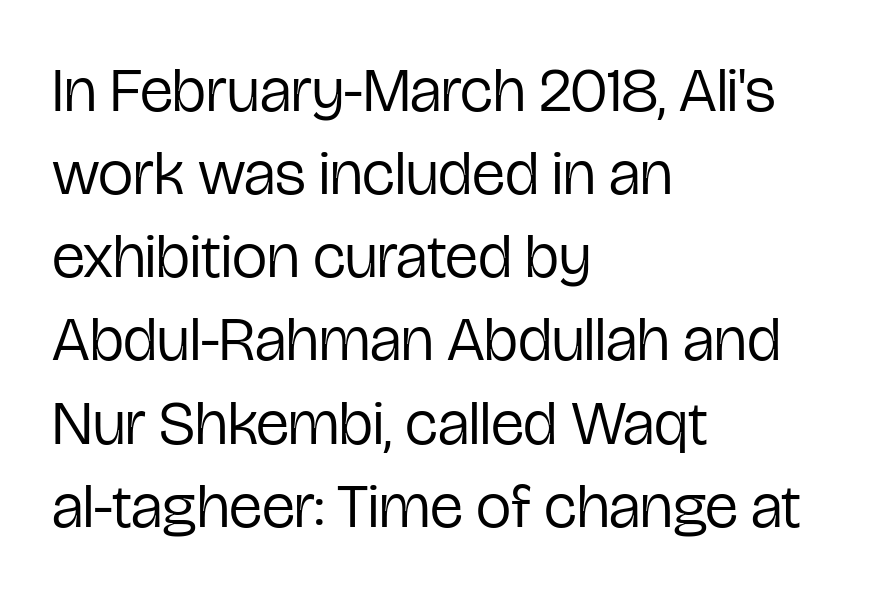
Q: Is the text bold? A: No.
Q: Is the text italic (slanted)? A: No, it is upright.
Q: Is the typeface a serif or a sans-serif typeface? A: Sans-serif.
Q: Is the text underlined? A: No.
Q: How is the paragraph aligned? A: Left-aligned.
Q: Is the spacing between letters normal or unusually wide? A: Normal.
Q: Is the spacing between lines tight, normal or loose? A: Normal.
Q: Width (condensed, normal, or wide)? A: Condensed.
Q: Stroke contrast? A: Low.
Q: x-height? A: Medium.
Q: Monospaced? A: No.
